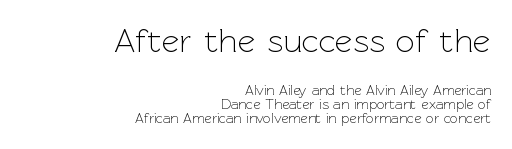
The image shows 34 px light sans-serif type, upright; set right-aligned, tight line spacing (1.0x), normal letter spacing, not underlined; the first (top) block is 2.43x larger; a medium x-height.
